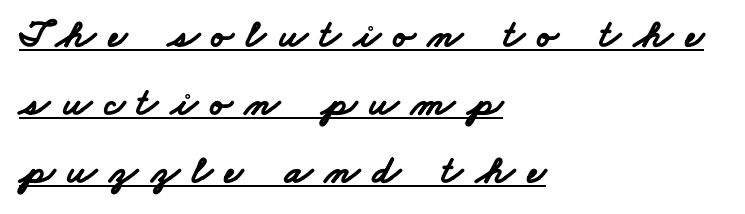
{"serif": "no", "bold": "yes", "weight": "bold", "width": "wide", "stroke_contrast": "low", "x_height": "small", "monospaced": "no", "underline": "yes", "align": "left", "line_spacing": "normal", "line_spacing_ratio": 1.7, "letter_spacing": "wide", "letter_spacing_em": 0.32, "glyph_px": 40}
